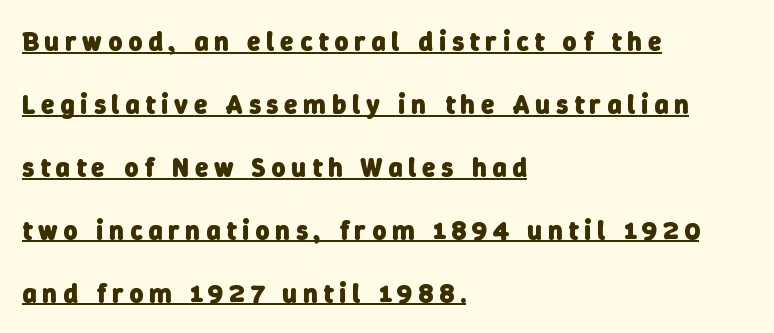
Q: Is the text bold? A: Yes.
Q: Is the text underlined? A: Yes.
Q: How is the paragraph aligned? A: Left-aligned.
Q: Is the spacing between letters normal or unusually wide? A: Unusually wide.
Q: Is the spacing between lines tight, normal or loose? A: Loose.
